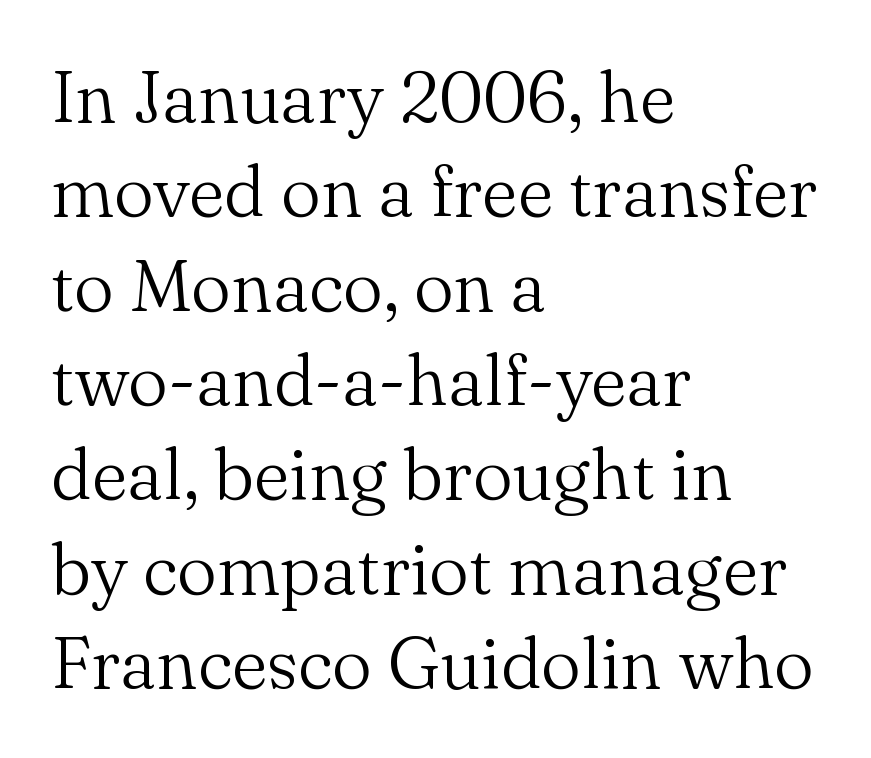
Q: Is the text bold? A: No.
Q: Is the text italic (slanted)? A: No, it is upright.
Q: Is the typeface a serif or a sans-serif typeface? A: Serif.
Q: Is the text underlined? A: No.
Q: How is the paragraph aligned? A: Left-aligned.
Q: Is the spacing between letters normal or unusually wide? A: Normal.
Q: Is the spacing between lines tight, normal or loose? A: Normal.
Q: Width (condensed, normal, or wide)? A: Normal.
Q: Stroke contrast? A: Medium.
Q: x-height? A: Small.
Q: Monospaced? A: No.
